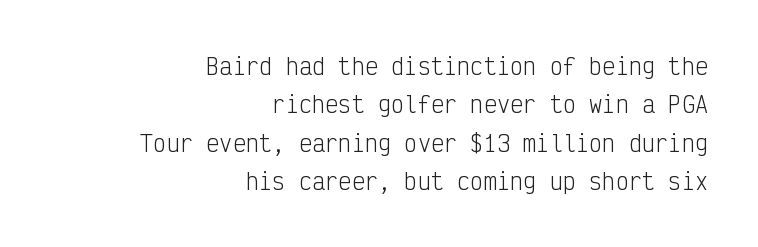
{"italic": "no", "bold": "no", "underline": "no", "align": "right", "line_spacing_ratio": 1.75, "letter_spacing": "normal", "letter_spacing_em": 0.0, "glyph_px": 22}
